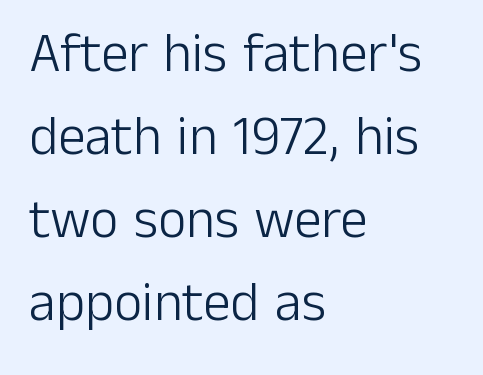
{"serif": "no", "italic": "no", "bold": "no", "weight": "light", "width": "normal", "stroke_contrast": "low", "x_height": "medium", "monospaced": "no", "underline": "no", "align": "left", "line_spacing": "normal", "line_spacing_ratio": 1.51, "letter_spacing": "normal", "letter_spacing_em": 0.0, "glyph_px": 55}
